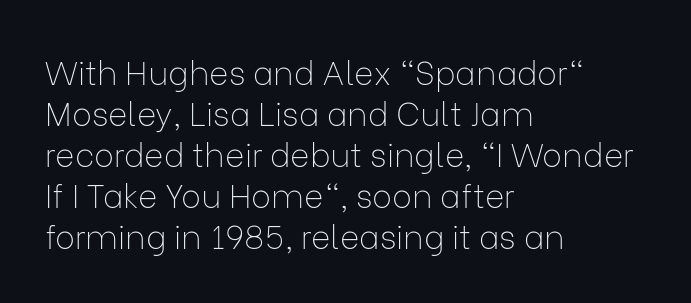
The image shows 33 px thin sans-serif type, upright; set left-aligned, line spacing 1.24x, normal letter spacing, not underlined; low stroke contrast and a medium x-height.
